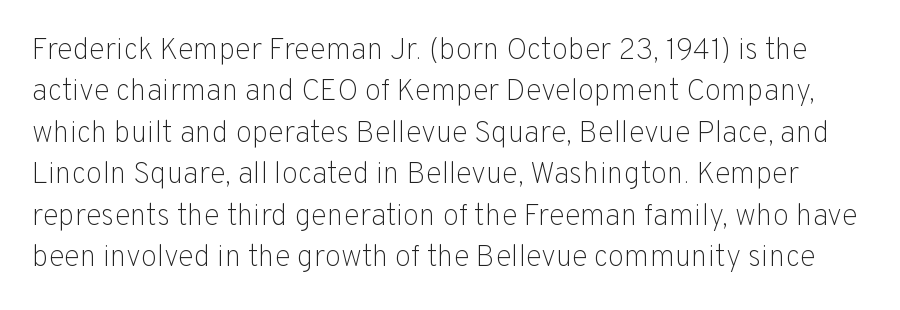
Q: Is the text bold? A: No.
Q: Is the text italic (slanted)? A: No, it is upright.
Q: Is the typeface a serif or a sans-serif typeface? A: Sans-serif.
Q: Is the text underlined? A: No.
Q: Is the spacing between letters normal or unusually wide? A: Normal.
Q: Is the spacing between lines tight, normal or loose? A: Normal.
Q: Width (condensed, normal, or wide)? A: Normal.
Q: Stroke contrast? A: Low.
Q: x-height? A: Medium.
Q: Monospaced? A: No.
